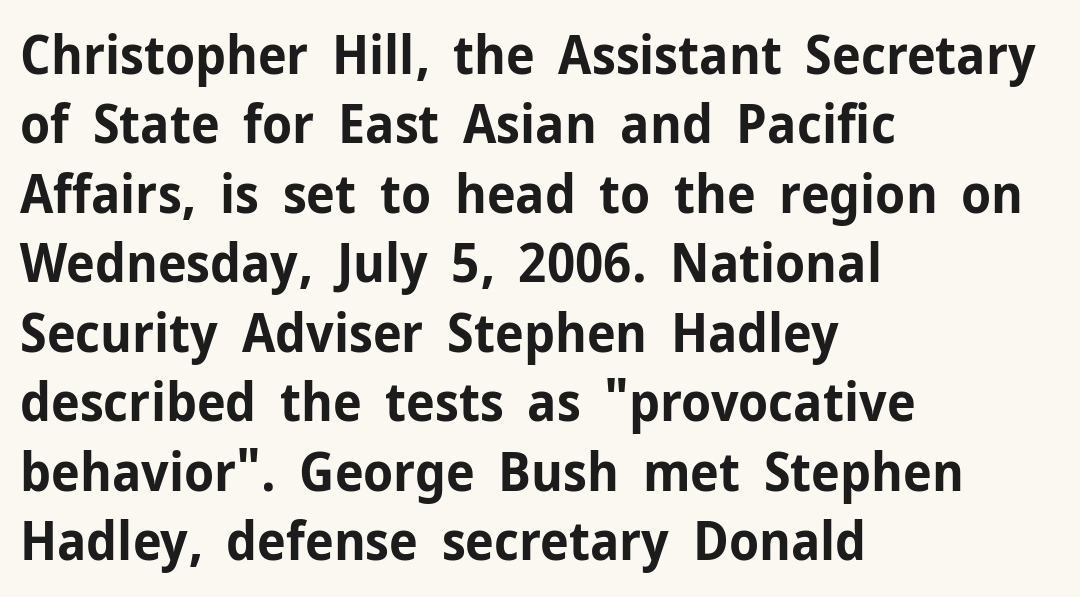
{"serif": "no", "italic": "no", "bold": "yes", "weight": "bold", "width": "normal", "stroke_contrast": "low", "x_height": "medium", "monospaced": "no", "underline": "no", "align": "left", "line_spacing": "normal", "line_spacing_ratio": 1.31, "letter_spacing": "normal", "letter_spacing_em": 0.0, "glyph_px": 53}
